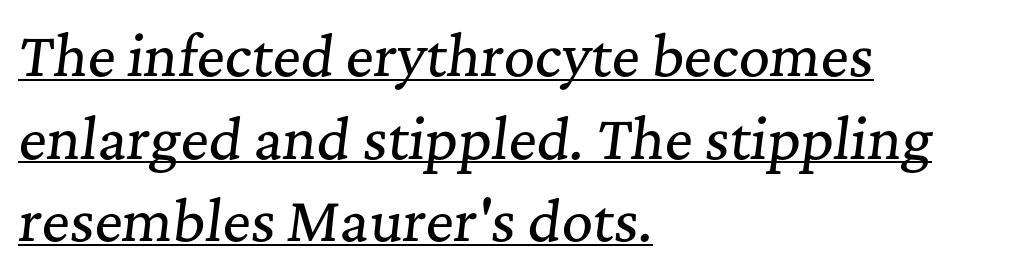
The image shows 54 px serif type, italic (leaning right); set left-aligned, normal line spacing (1.53x), normal letter spacing, underlined; medium stroke contrast and a medium x-height.
